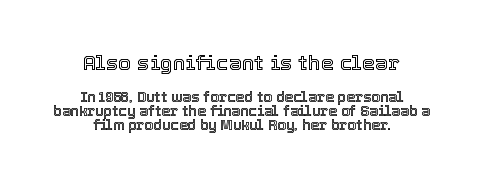
{"italic": "no", "underline": "no", "align": "center", "line_spacing": "tight", "line_spacing_ratio": 1.0, "letter_spacing": "normal", "letter_spacing_em": 0.0, "larger_block": "first", "size_ratio": 1.5, "glyph_px": 21}
